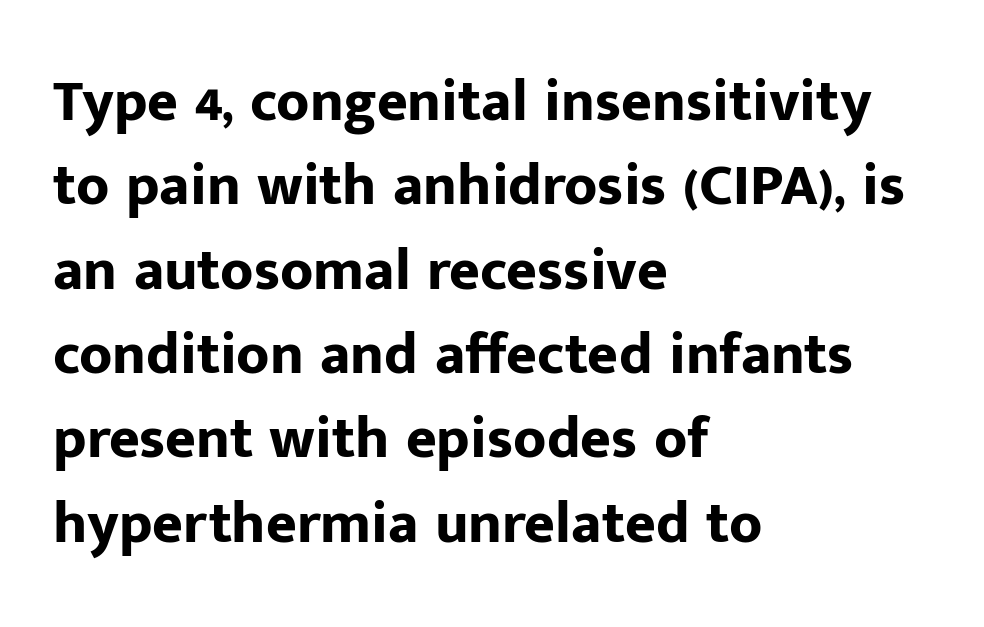
{"serif": "no", "italic": "no", "bold": "yes", "weight": "bold", "width": "normal", "stroke_contrast": "low", "x_height": "medium", "monospaced": "no", "underline": "no", "align": "left", "line_spacing": "normal", "line_spacing_ratio": 1.43, "letter_spacing": "normal", "letter_spacing_em": 0.0, "glyph_px": 59}
